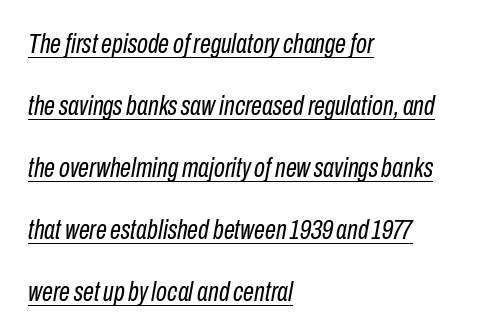
You could not count columns in this text — the font is proportionally spaced. Look at the tracking — it's just the regular setting, nothing added. You can tell it's italic because the verticals aren't actually vertical. Underline: present.
